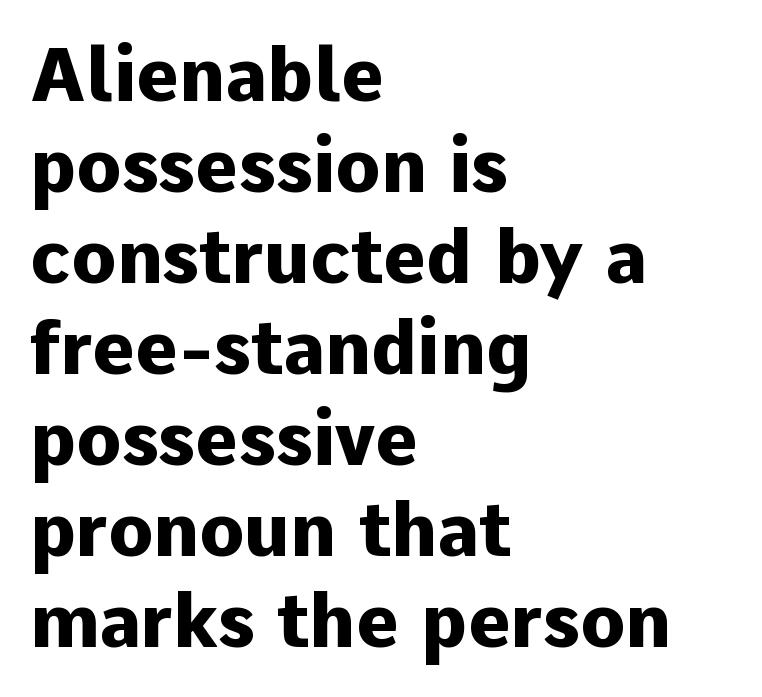
The image shows 74 px heavy sans-serif type, upright; set left-aligned, line spacing 1.23x, normal letter spacing, not underlined; low stroke contrast and a medium x-height.
